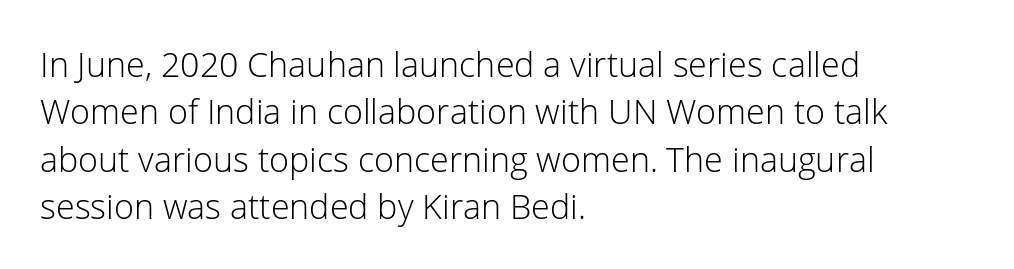
The image shows 34 px light sans-serif type, upright; set left-aligned, normal line spacing (1.39x), normal letter spacing, not underlined; low stroke contrast and a medium x-height.
